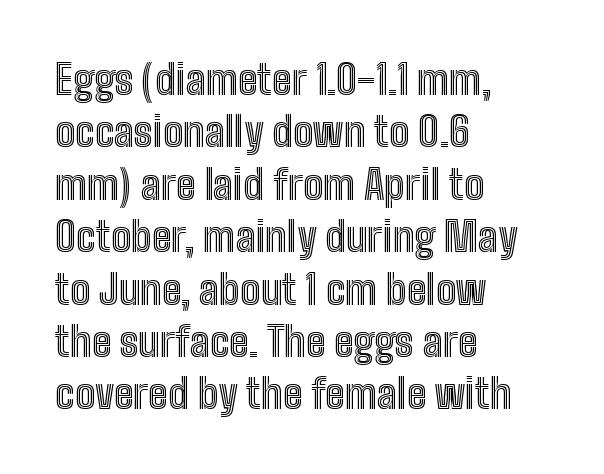
No word sits above an underline. The rendering anchors every line to the left-hand side. The lines sit at an ordinary, default distance from one another. Rendered with straight, roman letterforms.
